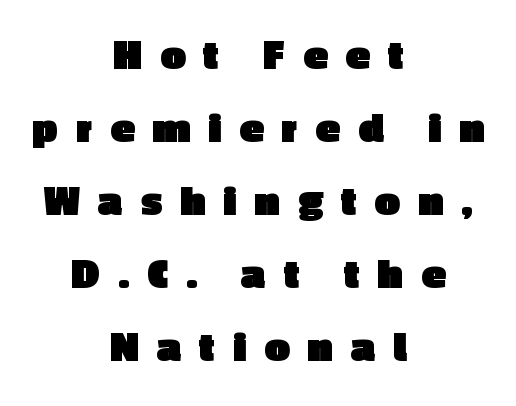
{"serif": "no", "italic": "no", "bold": "yes", "weight": "heavy", "width": "normal", "x_height": "medium", "monospaced": "no", "underline": "no", "align": "center", "line_spacing": "normal", "line_spacing_ratio": 1.66, "letter_spacing": "wide", "letter_spacing_em": 0.42, "glyph_px": 44}
